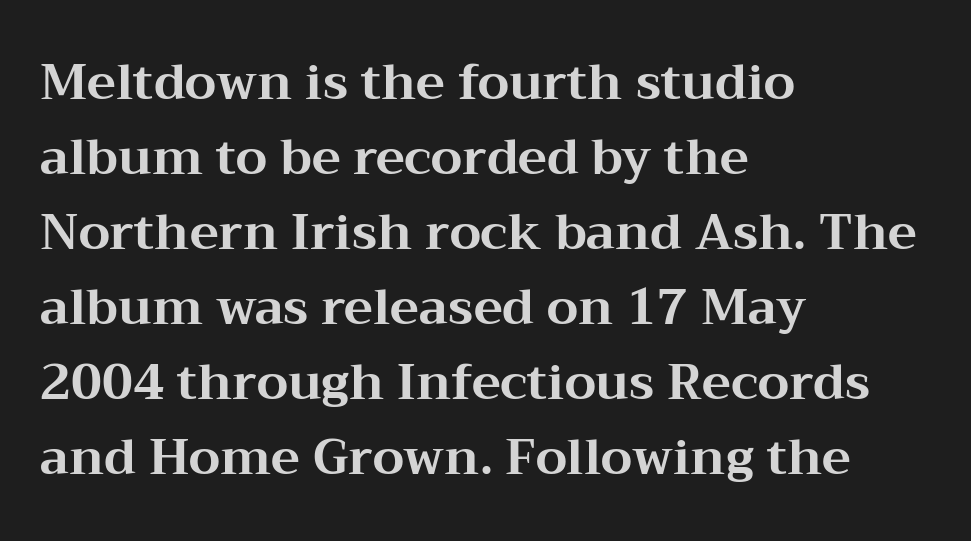
{"serif": "yes", "italic": "no", "bold": "yes", "weight": "bold", "width": "wide", "stroke_contrast": "medium", "x_height": "medium", "monospaced": "no", "underline": "no", "align": "left", "line_spacing": "normal", "line_spacing_ratio": 1.53, "letter_spacing": "normal", "letter_spacing_em": 0.0, "glyph_px": 49}
